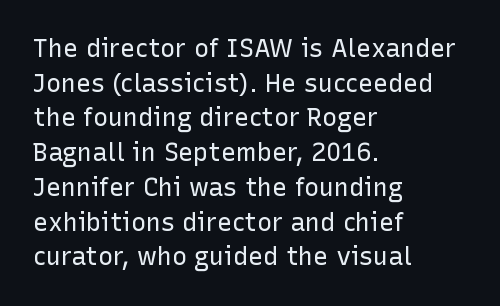
{"italic": "no", "bold": "no", "underline": "no", "align": "left", "line_spacing": "normal", "line_spacing_ratio": 1.39, "letter_spacing": "normal", "letter_spacing_em": 0.0, "glyph_px": 25}
